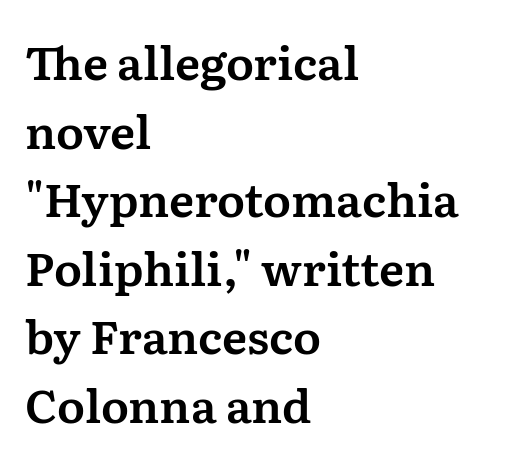
{"serif": "yes", "italic": "no", "width": "normal", "stroke_contrast": "medium", "x_height": "medium", "monospaced": "no", "underline": "no", "align": "left", "line_spacing": "normal", "line_spacing_ratio": 1.49, "letter_spacing": "normal", "letter_spacing_em": 0.0, "glyph_px": 46}
